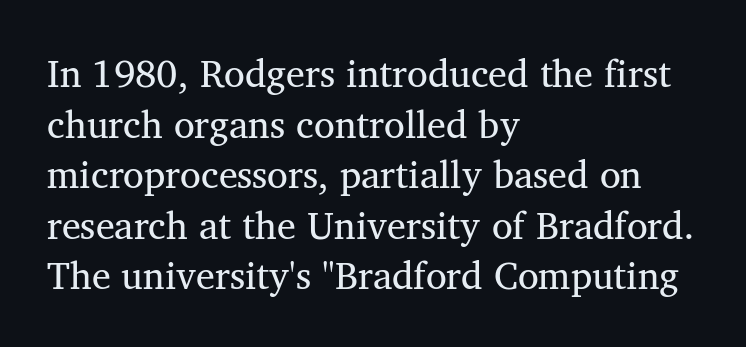
Q: Is the text bold? A: No.
Q: Is the typeface a serif or a sans-serif typeface? A: Serif.
Q: Is the text underlined? A: No.
Q: How is the paragraph aligned? A: Left-aligned.
Q: Is the spacing between letters normal or unusually wide? A: Normal.
Q: Is the spacing between lines tight, normal or loose? A: Normal.
Q: Width (condensed, normal, or wide)? A: Normal.
Q: Stroke contrast? A: Medium.
Q: x-height? A: Medium.
Q: Monospaced? A: No.
